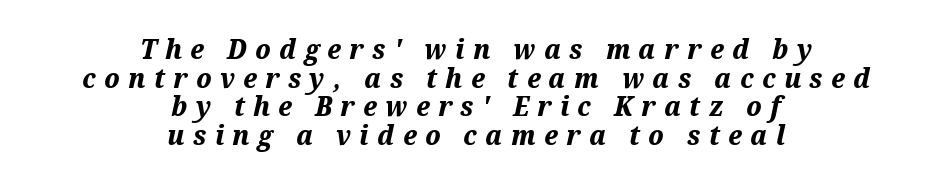
{"italic": "yes", "lean": "right", "slant_degrees": 12, "bold": "yes", "weight": "bold", "width": "normal", "stroke_contrast": "medium", "x_height": "medium", "monospaced": "no", "underline": "no", "align": "center", "line_spacing": "tight", "line_spacing_ratio": 1.02, "letter_spacing": "wide", "letter_spacing_em": 0.3, "glyph_px": 28}
